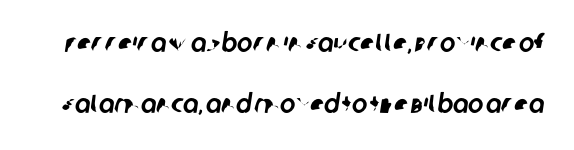
No extra tracking has been applied to these lines. These lines stand farther apart than default settings would place them. A clean baseline with only descenders dipping below it.
